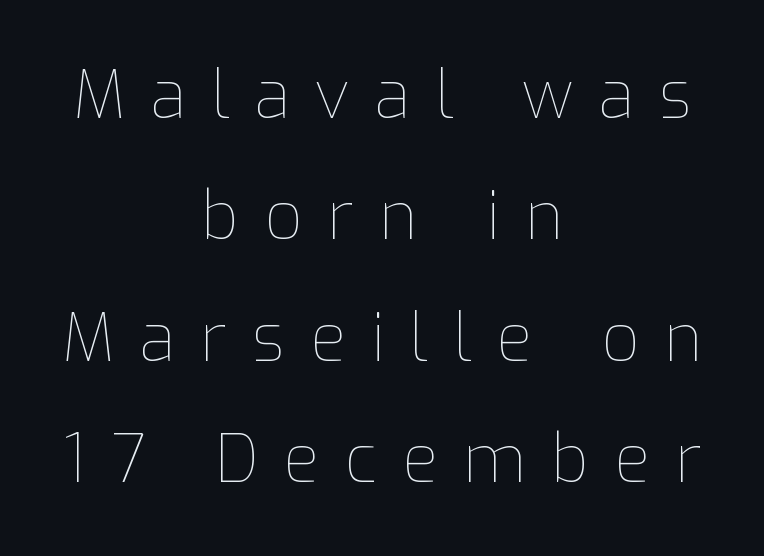
{"italic": "no", "bold": "no", "weight": "thin", "width": "normal", "stroke_contrast": "low", "x_height": "medium", "monospaced": "no", "underline": "no", "align": "center", "line_spacing_ratio": 1.84, "letter_spacing": "wide", "letter_spacing_em": 0.38, "glyph_px": 66}
